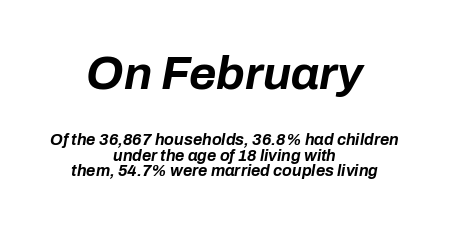
Character widths vary here, with narrow letters taking less room than wide ones. Scale decreases going downward across the two blocks. Pretty heavy lettering here — definitely bold. The rendering positions every line midway between the sides.
